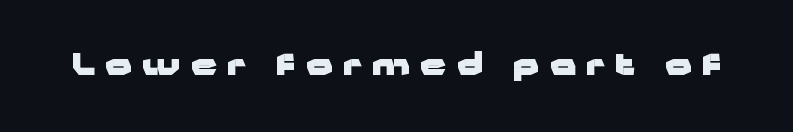
Q: Is the text bold? A: Yes.
Q: Is the text italic (slanted)? A: No, it is upright.
Q: Is the typeface a serif or a sans-serif typeface? A: Sans-serif.
Q: Is the text underlined? A: No.
Q: Is the spacing between letters normal or unusually wide? A: Unusually wide.
Q: Width (condensed, normal, or wide)? A: Wide.
Q: Stroke contrast? A: Low.
Q: x-height? A: Medium.
Q: Monospaced? A: No.
